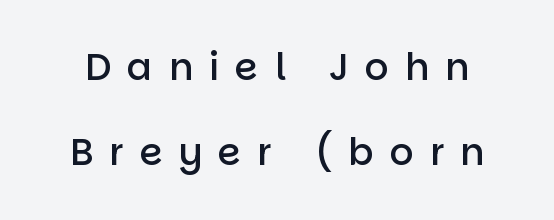
{"serif": "no", "italic": "no", "bold": "semi", "weight": "semibold", "width": "normal", "stroke_contrast": "low", "x_height": "large", "monospaced": "no", "underline": "no", "line_spacing": "loose", "line_spacing_ratio": 2.31, "letter_spacing": "wide", "letter_spacing_em": 0.44, "glyph_px": 37}
